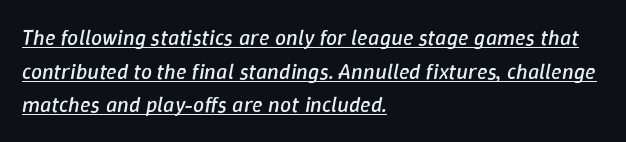
The image shows 22 px text type, italic (leaning right); set left-aligned, normal line spacing (1.53x), normal letter spacing, underlined.
